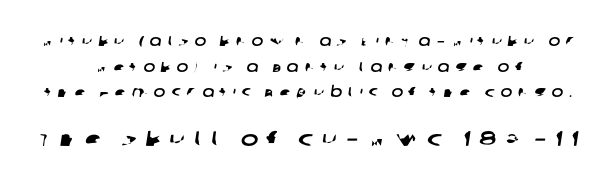
Q: Is the text underlined? A: No.
Q: How is the paragraph aligned? A: Centered.
Q: Is the spacing between letters normal or unusually wide? A: Unusually wide.
Q: Which block of text is set in a larger size, the first (top) or the second (bottom)? A: The second (bottom) one.
